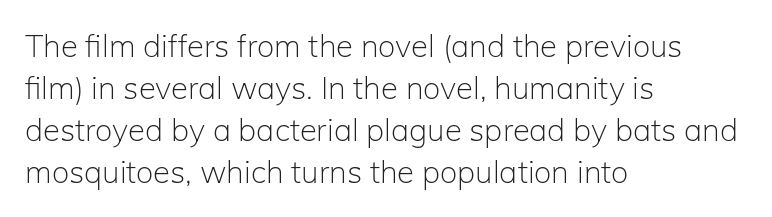
A typesetter would label this face a sans. A typesetter would call this zero additional tracking. The rendering uses natural spacing where letterforms have individual widths. These glyphs show unthickened strokes, regular width or finer. The leading is moderate, giving the passage an even texture.
